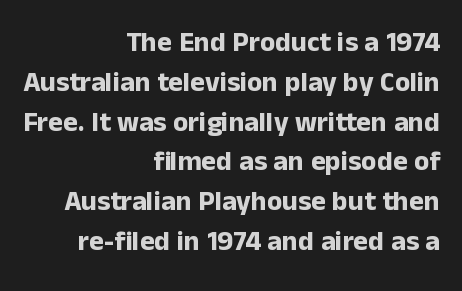
{"serif": "no", "italic": "no", "bold": "yes", "weight": "bold", "width": "normal", "stroke_contrast": "low", "x_height": "medium", "monospaced": "no", "underline": "no", "align": "right", "line_spacing": "normal", "line_spacing_ratio": 1.42, "letter_spacing": "normal", "letter_spacing_em": 0.0, "glyph_px": 28}
